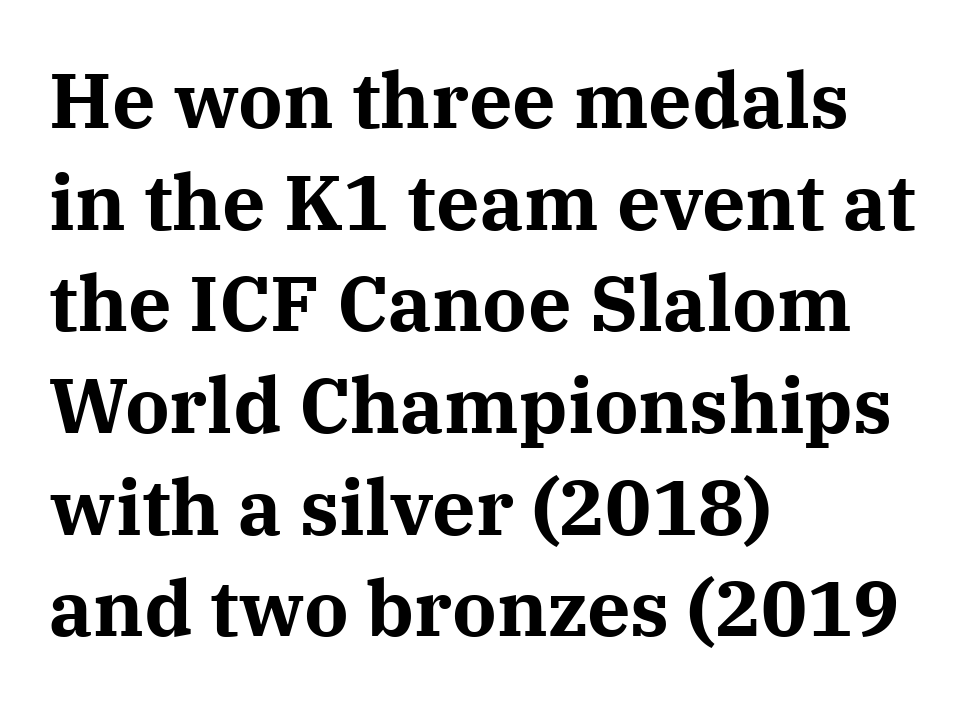
{"serif": "yes", "italic": "no", "bold": "yes", "weight": "bold", "width": "normal", "stroke_contrast": "medium", "x_height": "medium", "monospaced": "no", "underline": "no", "align": "left", "line_spacing": "normal", "line_spacing_ratio": 1.32, "letter_spacing": "normal", "letter_spacing_em": 0.0, "glyph_px": 77}
